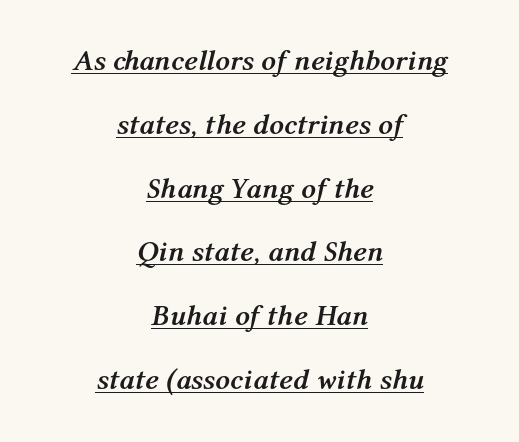
Q: Is the text bold? A: Yes.
Q: Is the text italic (slanted)? A: Yes, it leans right by about 12 degrees.
Q: Is the text underlined? A: Yes.
Q: How is the paragraph aligned? A: Centered.
Q: Is the spacing between letters normal or unusually wide? A: Normal.
Q: Is the spacing between lines tight, normal or loose? A: Loose.
Q: Width (condensed, normal, or wide)? A: Normal.
Q: Stroke contrast? A: Medium.
Q: x-height? A: Medium.
Q: Monospaced? A: No.
